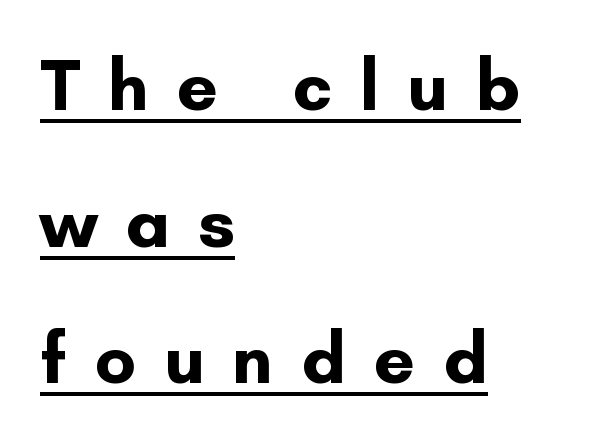
The image shows 73 px bold sans-serif type, upright; set left-aligned, line spacing 1.87x, unusually wide letter spacing (+0.38 em), underlined; low stroke contrast and a small x-height.
